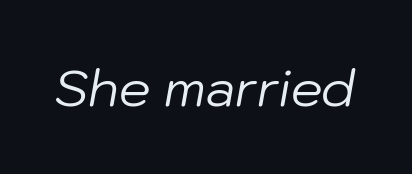
The letters sit at their default tracking, neither squeezed nor spread. Looks like regular typesetting: each glyph gets only the width it needs. The space beneath each line is pristine and unruled. Stem width sits at or under what a default text font uses. Italic: yes, the glyphs are oblique.
